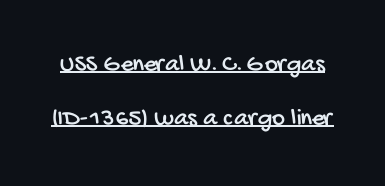
Each new line begins a long way beneath the previous one. Beneath each row of characters lies a ruled line. The gaps between neighbouring characters are ordinary and unremarkable.
